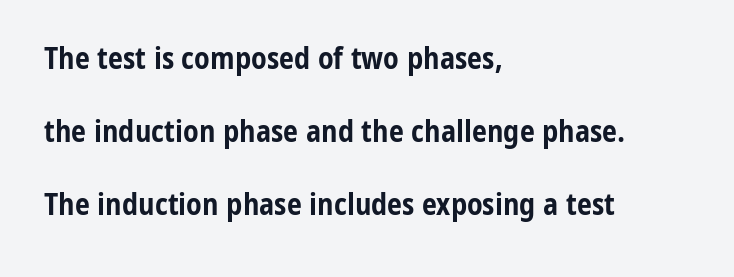
The image shows 30 px bold, condensed sans-serif type, upright; set left-aligned, loose line spacing (2.44x), normal letter spacing, not underlined; low stroke contrast and a medium x-height.
